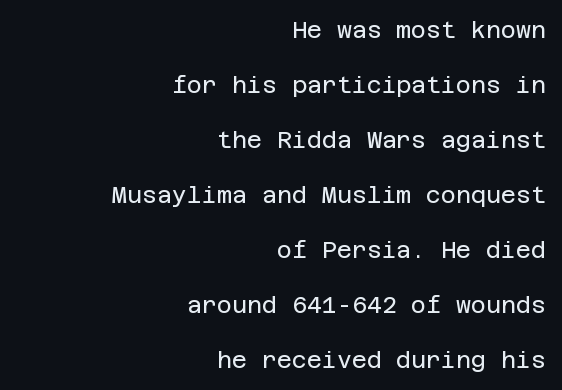
Q: Is the text bold? A: No.
Q: Is the text italic (slanted)? A: No, it is upright.
Q: Is the text underlined? A: No.
Q: How is the paragraph aligned? A: Right-aligned.
Q: Is the spacing between letters normal or unusually wide? A: Normal.
Q: Is the spacing between lines tight, normal or loose? A: Loose.
